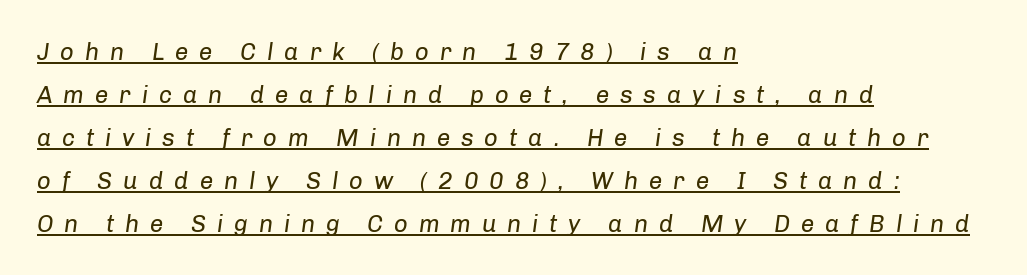
Q: Is the text bold? A: No.
Q: Is the text italic (slanted)? A: Yes, it leans right by about 8 degrees.
Q: Is the text underlined? A: Yes.
Q: How is the paragraph aligned? A: Left-aligned.
Q: Is the spacing between letters normal or unusually wide? A: Unusually wide.
